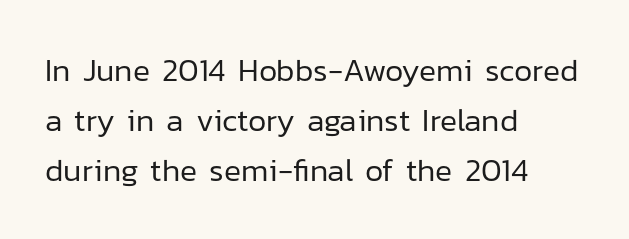
{"serif": "no", "italic": "no", "bold": "no", "weight": "regular", "width": "normal", "stroke_contrast": "low", "x_height": "medium", "monospaced": "no", "underline": "no", "align": "left", "line_spacing": "normal", "line_spacing_ratio": 1.56, "letter_spacing": "normal", "letter_spacing_em": 0.0, "glyph_px": 32}
